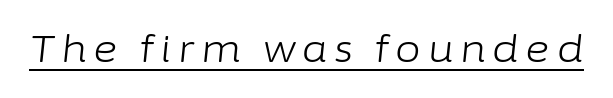
The image shows 37 px light type, italic (leaning right); set underlined; low stroke contrast and a medium x-height.
